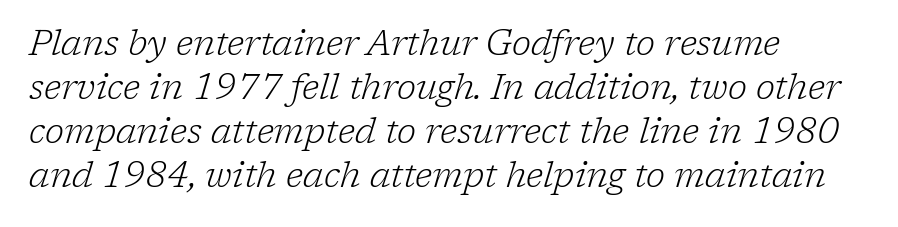
The image shows 35 px light serif type, italic (leaning right); set left-aligned, normal line spacing (1.26x), normal letter spacing, not underlined; low stroke contrast and a medium x-height.
